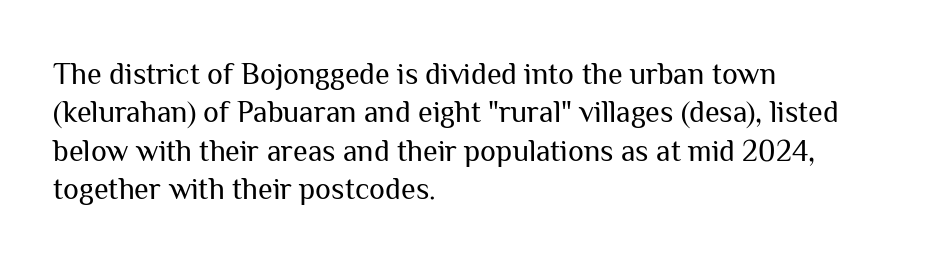
{"serif": "no", "italic": "no", "bold": "no", "weight": "regular", "width": "normal", "stroke_contrast": "medium", "x_height": "medium", "monospaced": "no", "underline": "no", "align": "left", "line_spacing": "normal", "line_spacing_ratio": 1.28, "letter_spacing": "normal", "letter_spacing_em": 0.0, "glyph_px": 30}
